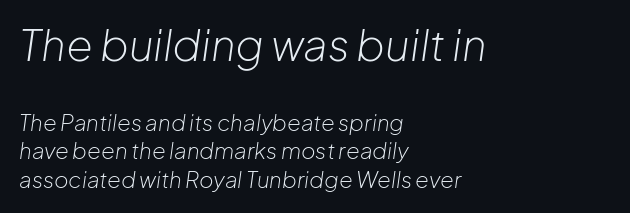
Q: Is the text bold? A: No.
Q: Is the text italic (slanted)? A: Yes, it leans right by about 8 degrees.
Q: Is the text underlined? A: No.
Q: How is the paragraph aligned? A: Left-aligned.
Q: Is the spacing between letters normal or unusually wide? A: Normal.
Q: Is the spacing between lines tight, normal or loose? A: Normal.
Q: Which block of text is set in a larger size, the first (top) or the second (bottom)? A: The first (top) one.
Q: Width (condensed, normal, or wide)? A: Normal.
Q: Stroke contrast? A: Low.
Q: x-height? A: Medium.
Q: Monospaced? A: No.
